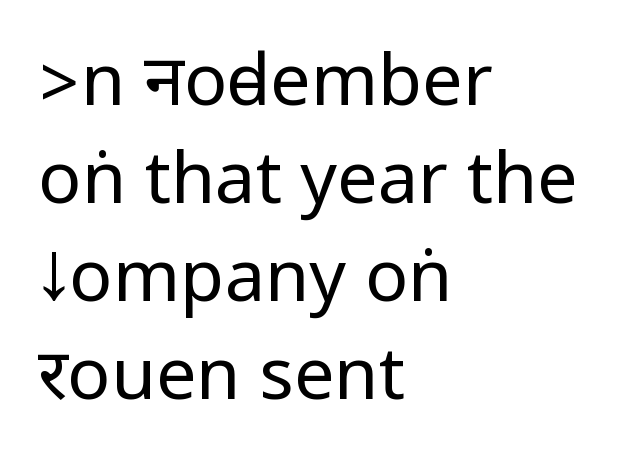
Q: Is the text bold? A: No.
Q: Is the text italic (slanted)? A: No, it is upright.
Q: Is the typeface a serif or a sans-serif typeface? A: Sans-serif.
Q: Is the text underlined? A: No.
Q: How is the paragraph aligned? A: Left-aligned.
Q: Is the spacing between letters normal or unusually wide? A: Normal.
Q: Is the spacing between lines tight, normal or loose? A: Normal.
Q: Width (condensed, normal, or wide)? A: Condensed.
Q: Stroke contrast? A: Low.
